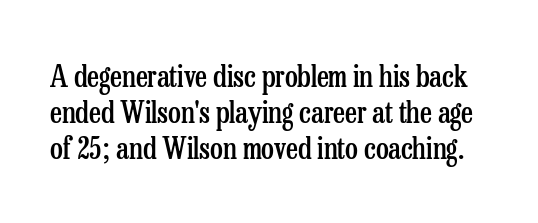
The image shows 29 px semibold, condensed serif type, upright; set normal line spacing (1.25x), normal letter spacing, not underlined; low stroke contrast and a medium x-height.
